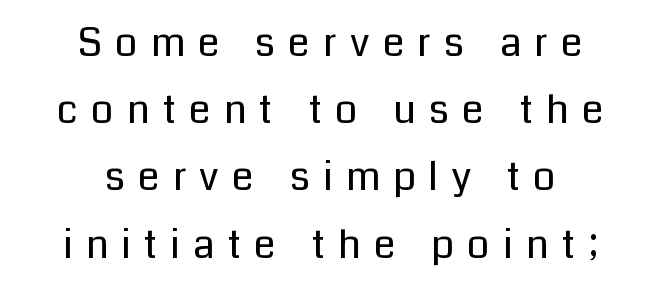
If you drew a line through each stem, it would be perfectly vertical. Visually the block forms a symmetrical silhouette, jagged on both flanks. Observe the wide spacing: letters keep a clear distance from each other. Bold? No — there's no thickening of the strokes.
